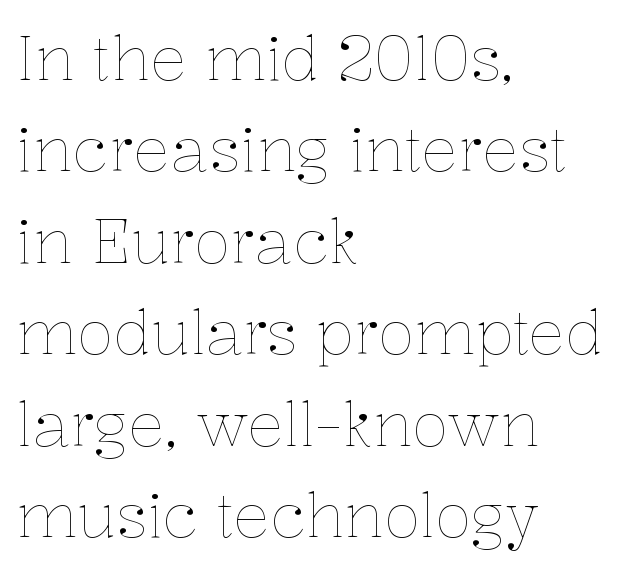
The paragraph has a hard left edge and a soft right edge. Short note: letters normally spaced. Lines of text with bare space underneath. When letters stand straight like this, we call the style roman or upright.
